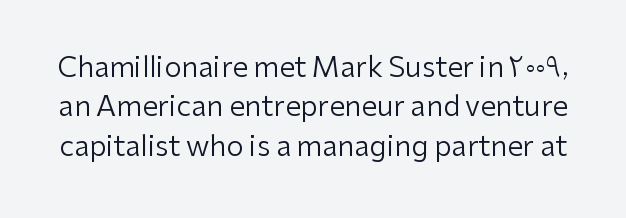
{"serif": "no", "italic": "no", "bold": "no", "weight": "regular", "width": "normal", "stroke_contrast": "low", "x_height": "medium", "monospaced": "no", "underline": "no", "line_spacing": "normal", "line_spacing_ratio": 1.41, "letter_spacing": "normal", "letter_spacing_em": 0.0, "glyph_px": 28}
